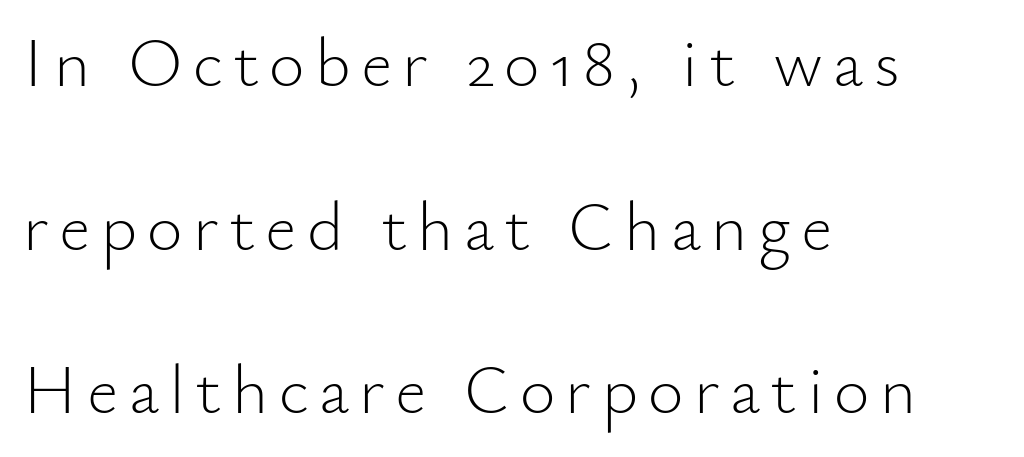
The image shows 69 px light sans-serif type, upright; set left-aligned, loose line spacing (2.37x), not underlined; low stroke contrast and a small x-height.
